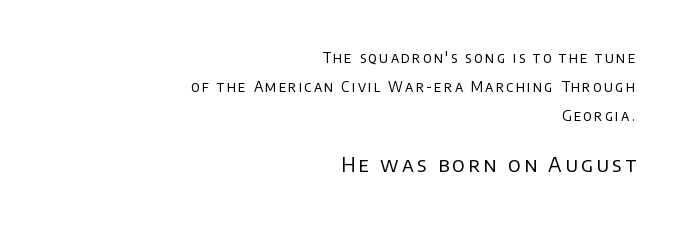
{"italic": "no", "bold": "no", "underline": "no", "align": "right", "line_spacing": "loose", "line_spacing_ratio": 2.06, "larger_block": "second", "size_ratio": 1.43, "glyph_px": 20}
